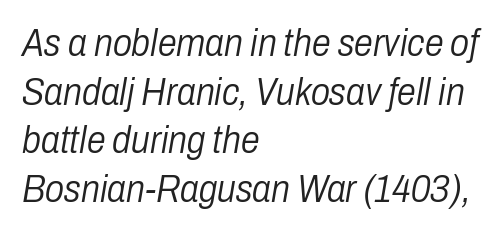
Q: Is the text bold? A: No.
Q: Is the text italic (slanted)? A: Yes, it leans right by about 10 degrees.
Q: Is the text underlined? A: No.
Q: How is the paragraph aligned? A: Left-aligned.
Q: Is the spacing between letters normal or unusually wide? A: Normal.
Q: Is the spacing between lines tight, normal or loose? A: Normal.
Q: Width (condensed, normal, or wide)? A: Condensed.
Q: Stroke contrast? A: Low.
Q: x-height? A: Medium.
Q: Monospaced? A: No.
